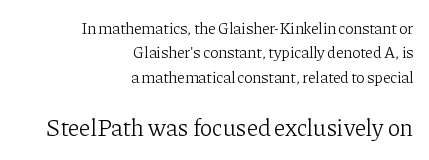
The image shows 24 px text type, upright; set right-aligned, normal line spacing (1.53x), normal letter spacing, not underlined; the second (bottom) block is 1.5x larger.
